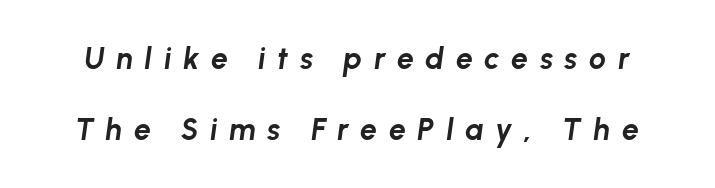
{"italic": "yes", "lean": "right", "slant_degrees": 8, "bold": "yes", "weight": "bold", "width": "normal", "stroke_contrast": "low", "x_height": "medium", "monospaced": "no", "underline": "no", "line_spacing": "loose", "line_spacing_ratio": 2.36, "letter_spacing": "wide", "letter_spacing_em": 0.39, "glyph_px": 30}
